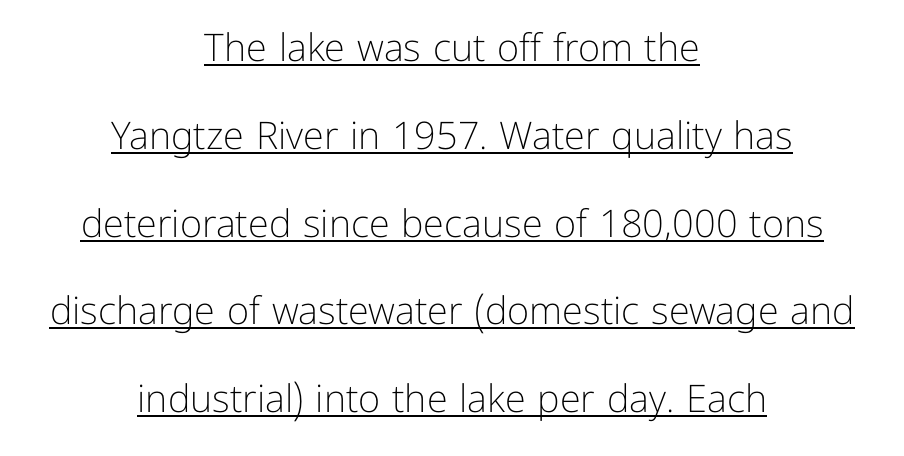
{"serif": "no", "italic": "no", "bold": "no", "weight": "light", "width": "normal", "stroke_contrast": "low", "x_height": "medium", "monospaced": "no", "underline": "yes", "align": "center", "line_spacing": "loose", "line_spacing_ratio": 2.31, "letter_spacing": "normal", "letter_spacing_em": 0.0, "glyph_px": 38}
